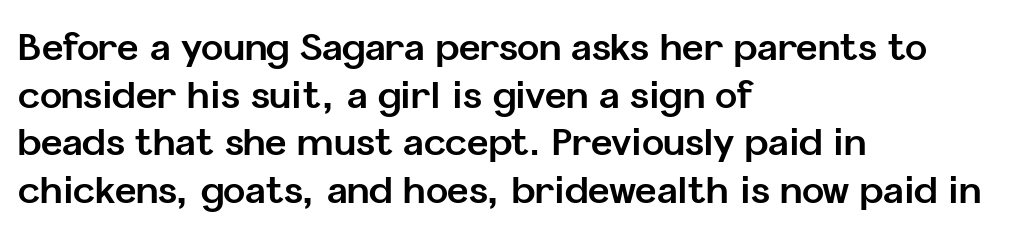
{"serif": "no", "italic": "no", "bold": "yes", "weight": "bold", "width": "normal", "stroke_contrast": "low", "x_height": "medium", "monospaced": "no", "underline": "no", "align": "left", "line_spacing": "normal", "line_spacing_ratio": 1.29, "letter_spacing": "normal", "letter_spacing_em": 0.0, "glyph_px": 37}
